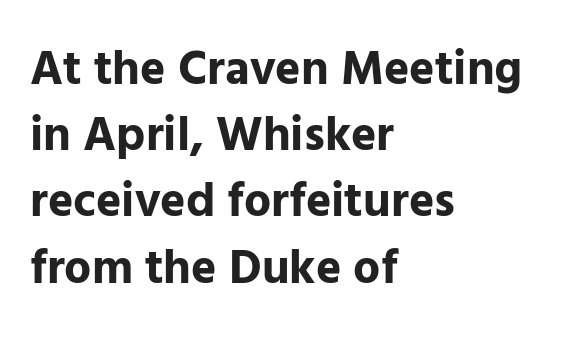
Q: Is the text bold? A: Yes.
Q: Is the text italic (slanted)? A: No, it is upright.
Q: Is the typeface a serif or a sans-serif typeface? A: Sans-serif.
Q: Is the text underlined? A: No.
Q: How is the paragraph aligned? A: Left-aligned.
Q: Is the spacing between letters normal or unusually wide? A: Normal.
Q: Is the spacing between lines tight, normal or loose? A: Normal.
Q: Width (condensed, normal, or wide)? A: Normal.
Q: Stroke contrast? A: Low.
Q: x-height? A: Medium.
Q: Monospaced? A: No.
